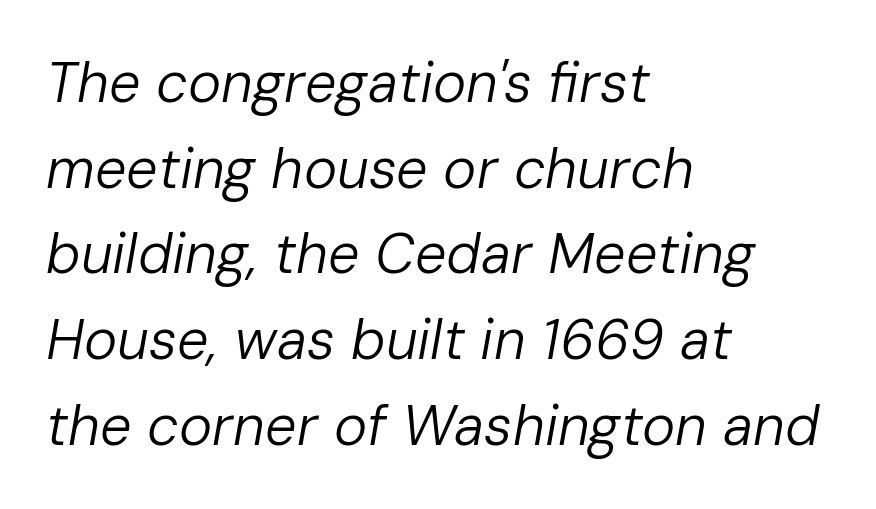
The passage shown is typed in a proportional face where columns would drift. Glance below the letters and you will spot only blank space. These lines sit exactly where default settings would place them. What stands out about the letter spacing? Nothing — it is the standard amount.
